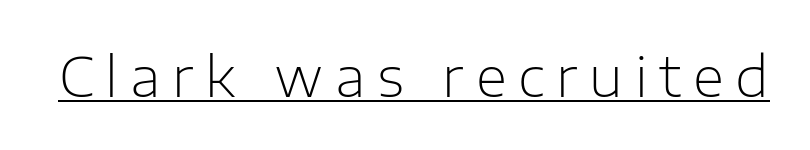
Q: Is the text bold? A: No.
Q: Is the text italic (slanted)? A: No, it is upright.
Q: Is the typeface a serif or a sans-serif typeface? A: Sans-serif.
Q: Is the text underlined? A: Yes.
Q: Is the spacing between letters normal or unusually wide? A: Unusually wide.
Q: Width (condensed, normal, or wide)? A: Normal.
Q: Stroke contrast? A: Low.
Q: x-height? A: Medium.
Q: Monospaced? A: No.
